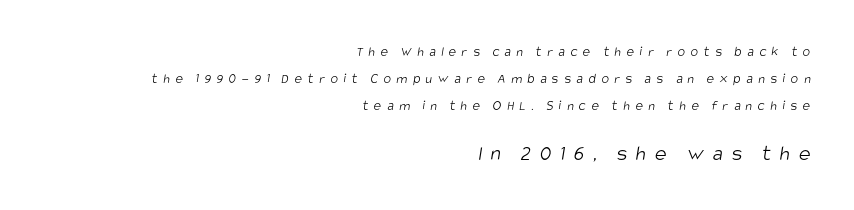
{"bold": "no", "underline": "no", "align": "right", "line_spacing": "loose", "line_spacing_ratio": 1.92, "letter_spacing": "wide", "letter_spacing_em": 0.4, "larger_block": "second", "size_ratio": 1.57, "glyph_px": 22}
